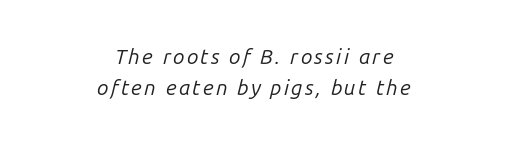
A clean baseline with only descenders dipping below it. The weight tops out at a normal text grade. Rendered with sloped, italic letterforms. These lines sit exactly where default settings would place them. Each line is balanced around a shared central axis.
